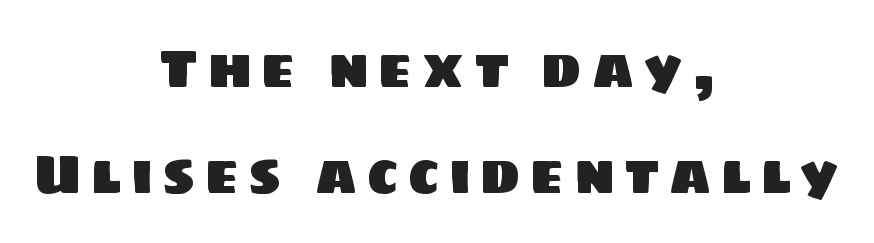
{"serif": "no", "width": "normal", "stroke_contrast": "low", "x_height": "large", "monospaced": "no", "underline": "no", "align": "center", "line_spacing": "loose", "line_spacing_ratio": 1.97, "glyph_px": 54}
